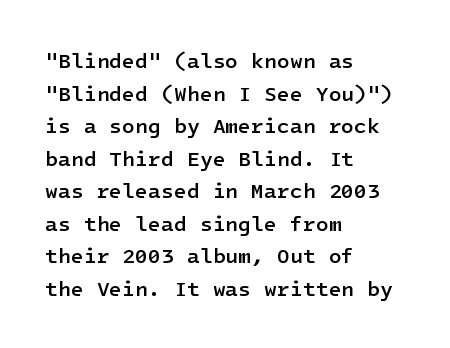
Q: Is the text bold? A: Semi-bold.
Q: Is the text italic (slanted)? A: No, it is upright.
Q: Is the text underlined? A: No.
Q: How is the paragraph aligned? A: Left-aligned.
Q: Is the spacing between letters normal or unusually wide? A: Normal.
Q: Is the spacing between lines tight, normal or loose? A: Normal.
